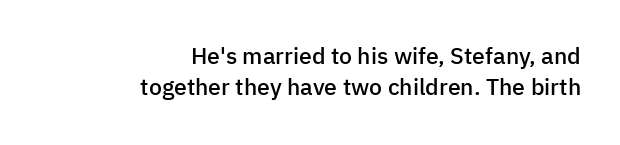
Q: Is the text bold? A: Semi-bold.
Q: Is the text italic (slanted)? A: No, it is upright.
Q: Is the text underlined? A: No.
Q: How is the paragraph aligned? A: Right-aligned.
Q: Is the spacing between letters normal or unusually wide? A: Normal.
Q: Is the spacing between lines tight, normal or loose? A: Normal.
